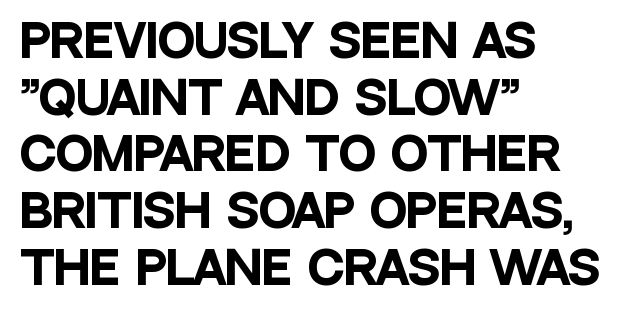
{"serif": "no", "italic": "no", "bold": "yes", "weight": "heavy", "width": "condensed", "stroke_contrast": "low", "x_height": "large", "monospaced": "no", "underline": "no", "align": "left", "line_spacing": "normal", "line_spacing_ratio": 1.26, "letter_spacing": "normal", "letter_spacing_em": 0.0, "glyph_px": 45}
